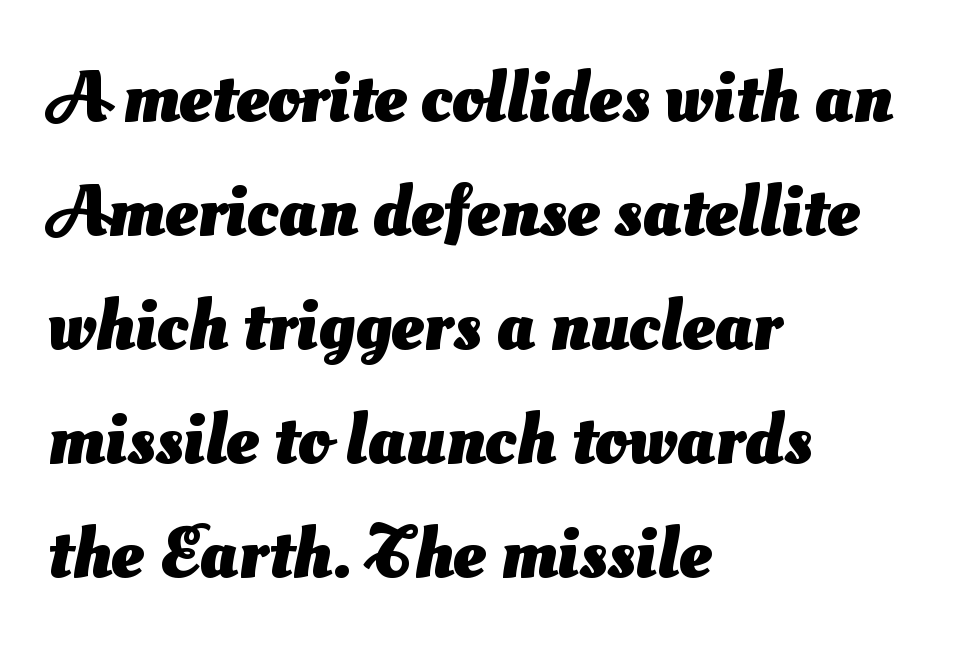
The image shows 73 px heavy sans-serif type; set left-aligned, normal line spacing (1.56x), normal letter spacing, not underlined; medium stroke contrast and a small x-height.
